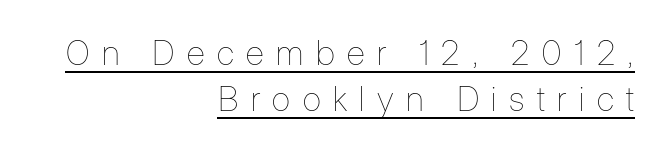
{"italic": "no", "bold": "no", "weight": "thin", "width": "condensed", "stroke_contrast": "low", "x_height": "medium", "monospaced": "no", "underline": "yes", "align": "right", "line_spacing": "normal", "line_spacing_ratio": 1.34, "letter_spacing": "wide", "letter_spacing_em": 0.37, "glyph_px": 34}
